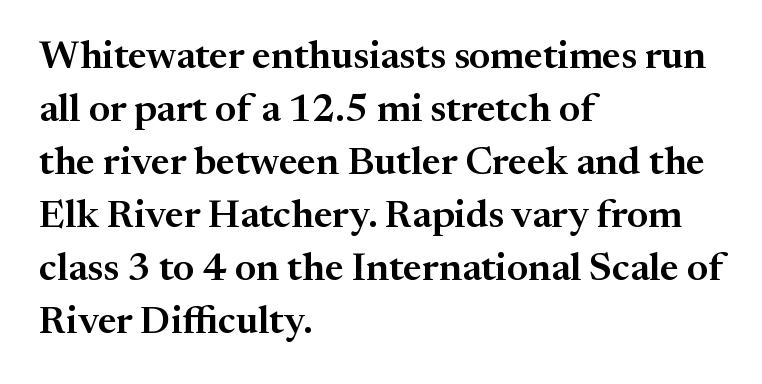
Q: Is the text italic (slanted)? A: No, it is upright.
Q: Is the typeface a serif or a sans-serif typeface? A: Serif.
Q: Is the text underlined? A: No.
Q: How is the paragraph aligned? A: Left-aligned.
Q: Is the spacing between letters normal or unusually wide? A: Normal.
Q: Is the spacing between lines tight, normal or loose? A: Normal.
Q: Width (condensed, normal, or wide)? A: Normal.
Q: Stroke contrast? A: Medium.
Q: x-height? A: Medium.
Q: Monospaced? A: No.
